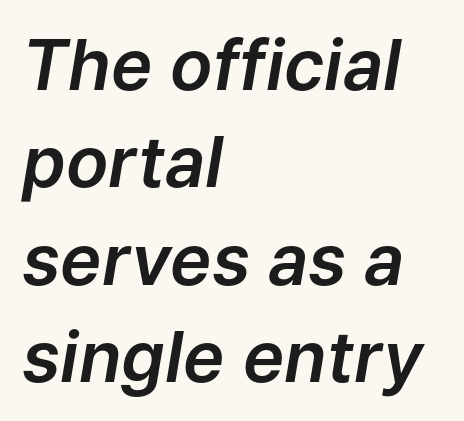
The passage is arranged the way most books set body copy — flush left. Each letter keeps its own natural width here, so spacing adapts to shape. When letters slant like this, we call the style italic. Characters follow at the spacing the type designer built in.
